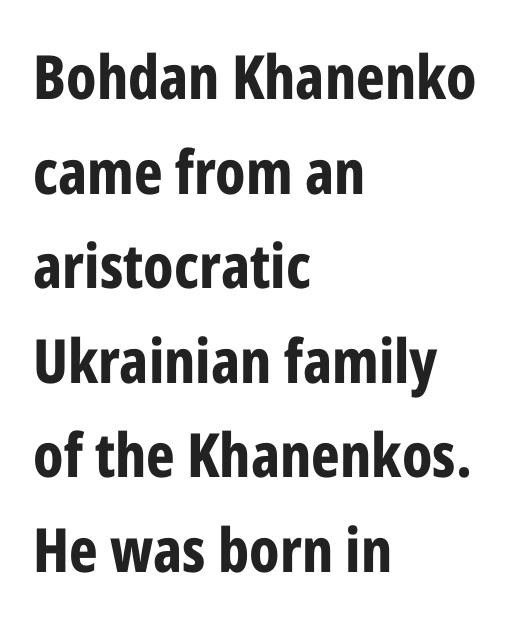
The image shows 61 px bold, condensed sans-serif type, upright; set left-aligned, normal line spacing (1.55x), normal letter spacing, not underlined; low stroke contrast and a medium x-height.
